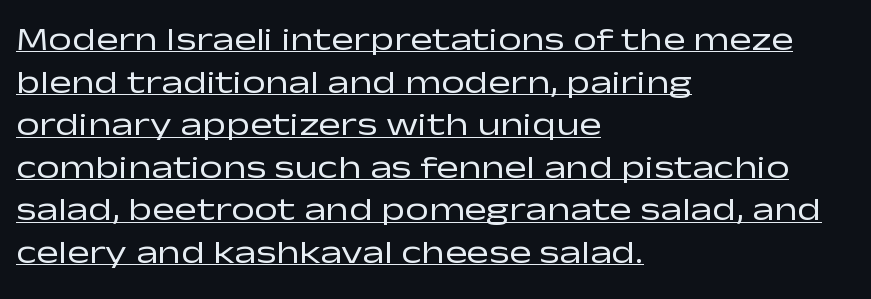
Vertically, the passage feels balanced, rows spaced as you'd expect. Ordinary non-slanted type is in use. This reads as an unemphasized weight, regular at the heaviest. The specimen includes a rule beneath the text block's lines.
